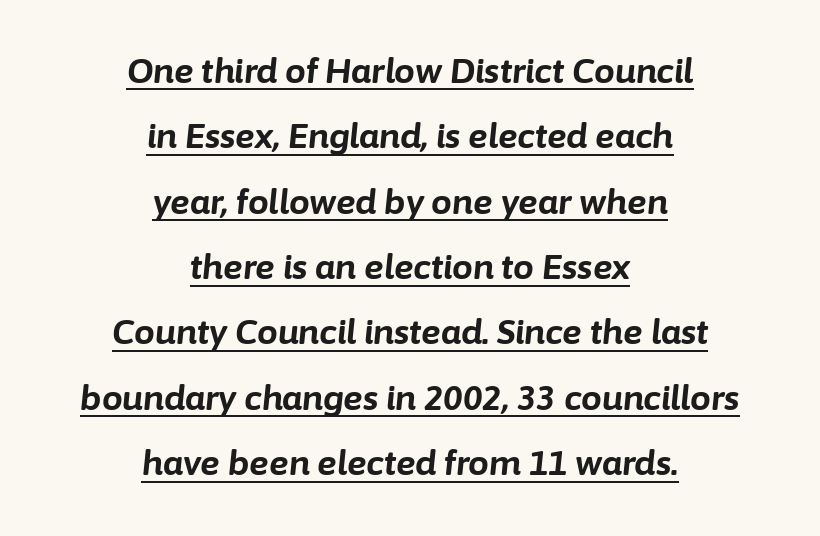
Q: Is the text bold? A: Yes.
Q: Is the text italic (slanted)? A: Yes, it leans right by about 6 degrees.
Q: Is the text underlined? A: Yes.
Q: How is the paragraph aligned? A: Centered.
Q: Is the spacing between letters normal or unusually wide? A: Normal.
Q: Is the spacing between lines tight, normal or loose? A: Loose.
Q: Width (condensed, normal, or wide)? A: Normal.
Q: Stroke contrast? A: Low.
Q: x-height? A: Medium.
Q: Monospaced? A: No.
